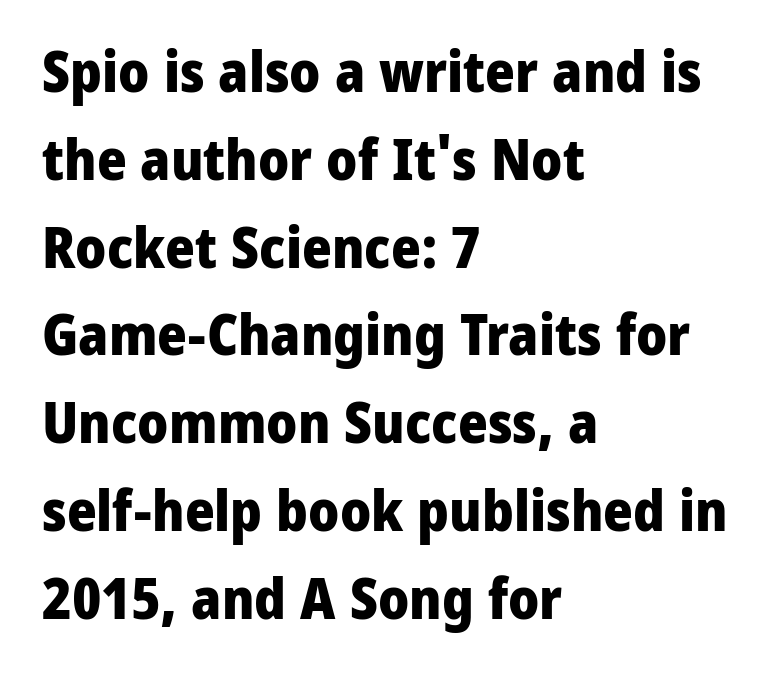
Q: Is the text bold? A: Yes.
Q: Is the text italic (slanted)? A: No, it is upright.
Q: Is the typeface a serif or a sans-serif typeface? A: Sans-serif.
Q: Is the text underlined? A: No.
Q: How is the paragraph aligned? A: Left-aligned.
Q: Is the spacing between letters normal or unusually wide? A: Normal.
Q: Is the spacing between lines tight, normal or loose? A: Normal.
Q: Width (condensed, normal, or wide)? A: Normal.
Q: Stroke contrast? A: Low.
Q: x-height? A: Medium.
Q: Monospaced? A: No.
